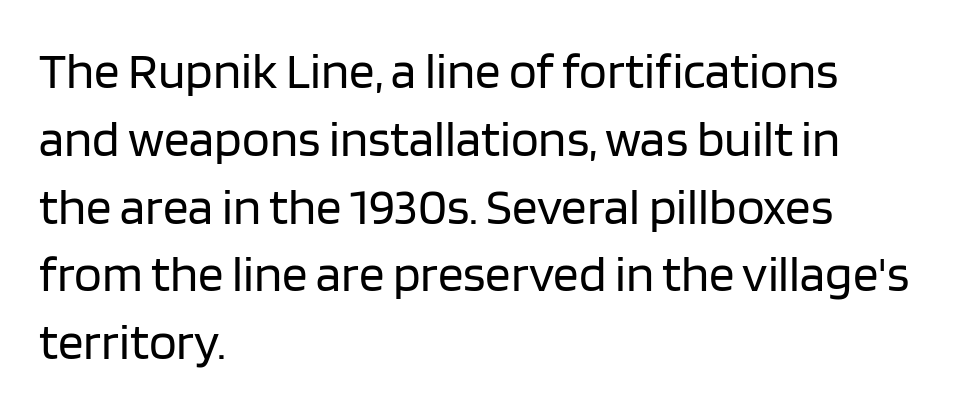
Upright lettering throughout. Proportional: the letters do not fall into vertical columns. Words float on clear page, feet unadorned. The rows are spaced the way most documents space them. Glyph-to-glyph distance matches everyday printed text. No feet cap the strokes, marking this as sans-serif type.
